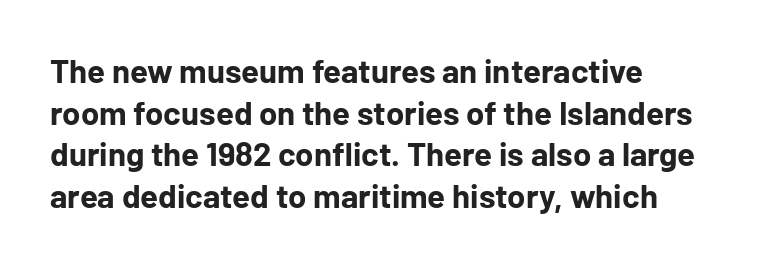
The letters carry no serifs — their stems end cleanly without finishing strokes. This rendering leaves character spacing at its baseline value. The lettering holds an erect, upright posture throughout. Quick note: underline off. The rendering uses a bold face; every stroke is thick and dark. Leading: standard.
